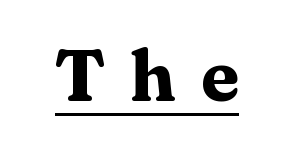
The image shows 71 px heavy, wide serif type, upright; set unusually wide letter spacing (+0.34 em), underlined; medium stroke contrast and a medium x-height.
